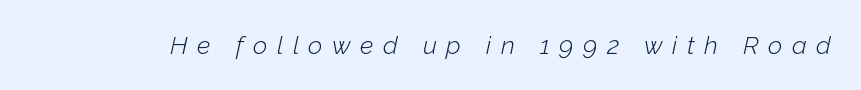
{"italic": "yes", "lean": "right", "slant_degrees": 12, "bold": "no", "underline": "no", "letter_spacing": "wide", "letter_spacing_em": 0.38, "glyph_px": 25}
